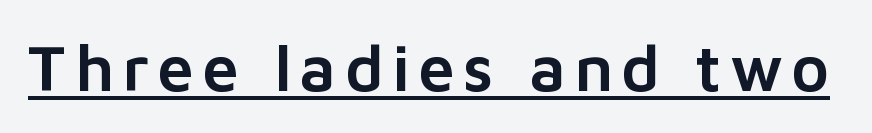
{"serif": "no", "italic": "no", "width": "normal", "stroke_contrast": "low", "x_height": "medium", "monospaced": "no", "underline": "yes", "glyph_px": 65}
